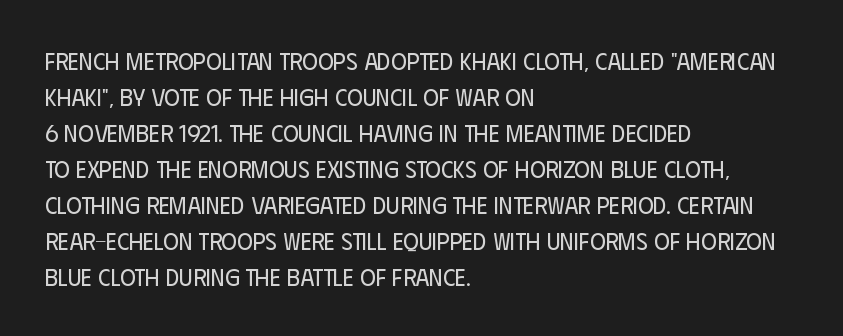
There is no visible air inserted between adjacent glyphs. The rendering anchors every line to the left-hand side. Counters stay open thanks to moderate or lighter strokes. Is there much room between lines? A standard amount, neither cramped nor airy. Type without underlining.
